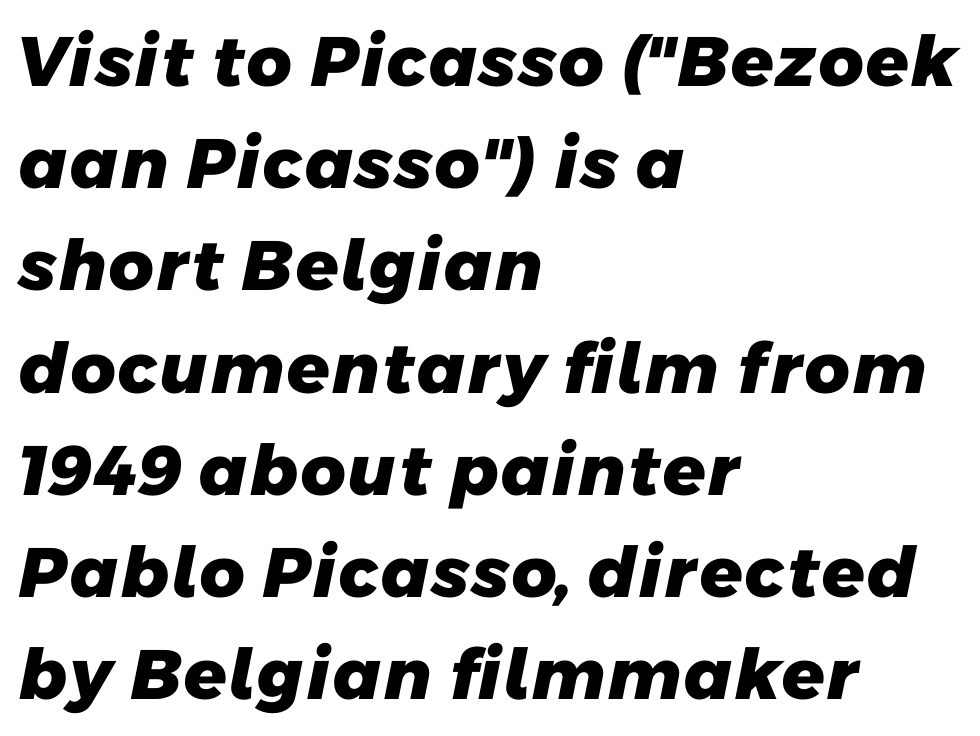
The image shows 70 px heavy sans-serif type; set left-aligned, normal line spacing (1.46x), normal letter spacing, not underlined; low stroke contrast and a medium x-height.
